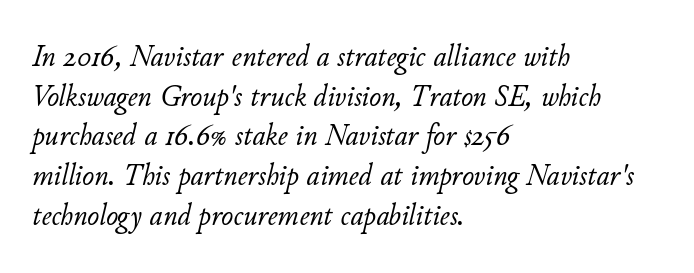
The image shows 32 px light type, italic (leaning right); set left-aligned, line spacing 1.24x, normal letter spacing, not underlined; low stroke contrast and a small x-height.
